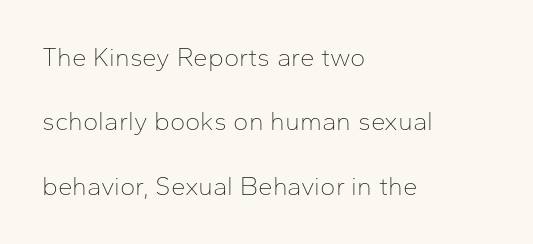
{"italic": "no", "bold": "no", "underline": "no", "align": "left", "line_spacing": "loose", "line_spacing_ratio": 2.48, "letter_spacing": "normal", "letter_spacing_em": 0.0, "glyph_px": 26}
